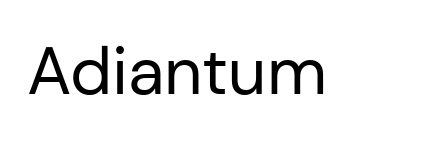
The image shows 67 px regular-weight sans-serif type, upright; set normal letter spacing, not underlined; low stroke contrast and a medium x-height.
